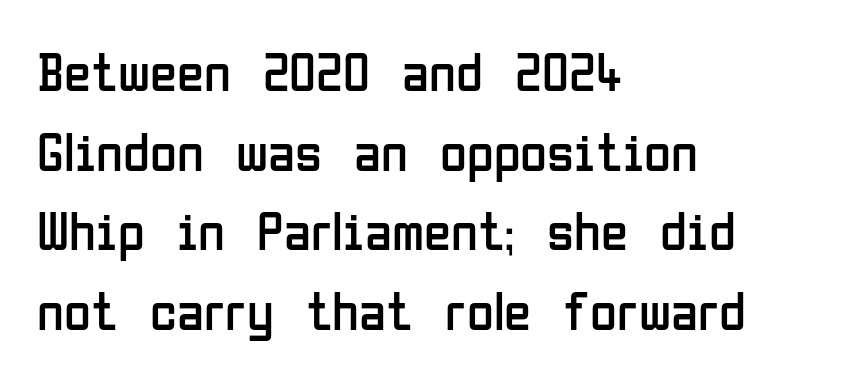
Horizontally, the lines are justified to the leading edge only. Short note: letters normally spaced. Think of a printed novel: that variable character pitch is what you see here. The space beneath each line is pristine and unruled.
